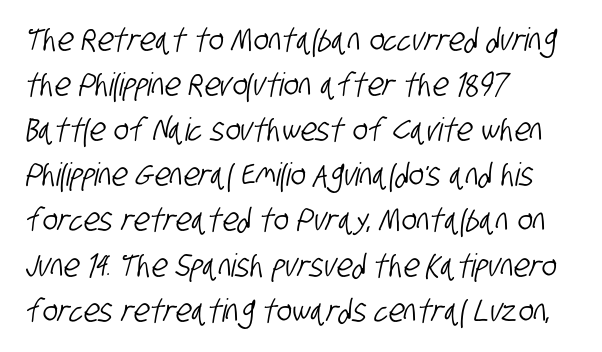
{"serif": "no", "width": "condensed", "stroke_contrast": "low", "x_height": "large", "monospaced": "no", "underline": "no", "align": "left", "line_spacing": "normal", "line_spacing_ratio": 1.41, "letter_spacing": "normal", "letter_spacing_em": 0.0, "glyph_px": 32}
